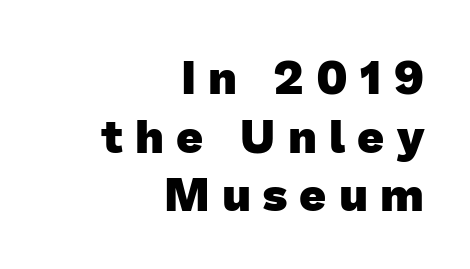
The image shows 47 px heavy sans-serif type; set right-aligned, normal line spacing (1.25x), unusually wide letter spacing (+0.26 em), not underlined; low stroke contrast and a medium x-height.
